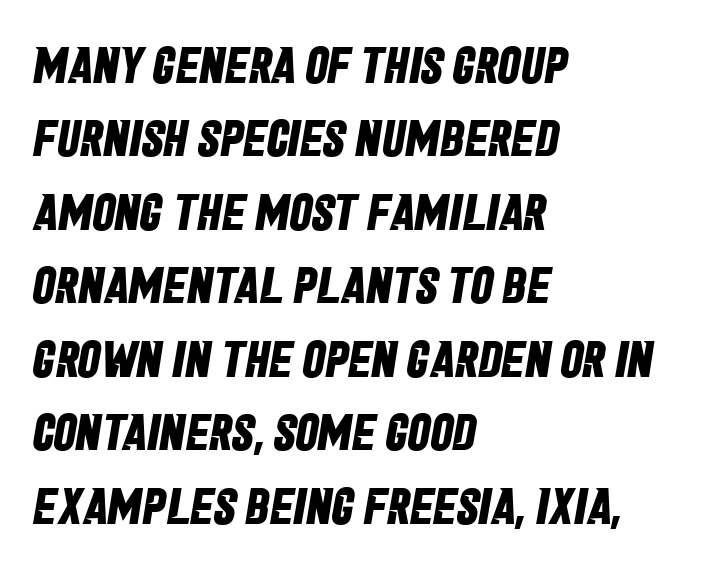
The image shows 51 px bold, condensed sans-serif type; set left-aligned, normal line spacing (1.44x), normal letter spacing, not underlined; low stroke contrast and a large x-height.
